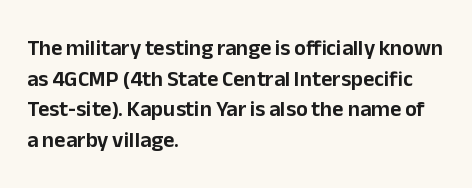
Q: Is the text italic (slanted)? A: No, it is upright.
Q: Is the text underlined? A: No.
Q: How is the paragraph aligned? A: Left-aligned.
Q: Is the spacing between letters normal or unusually wide? A: Normal.
Q: Is the spacing between lines tight, normal or loose? A: Normal.
